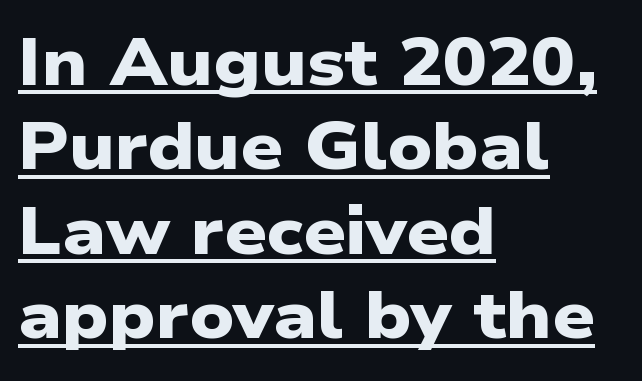
{"serif": "no", "bold": "yes", "weight": "heavy", "width": "wide", "stroke_contrast": "low", "x_height": "medium", "monospaced": "no", "underline": "yes", "align": "left", "line_spacing": "normal", "line_spacing_ratio": 1.28, "letter_spacing": "normal", "letter_spacing_em": 0.0, "glyph_px": 66}
